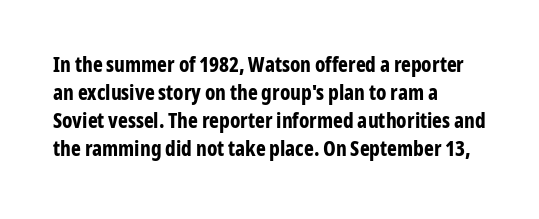
Q: Is the text bold? A: Yes.
Q: Is the text italic (slanted)? A: No, it is upright.
Q: Is the text underlined? A: No.
Q: How is the paragraph aligned? A: Left-aligned.
Q: Is the spacing between letters normal or unusually wide? A: Normal.
Q: Is the spacing between lines tight, normal or loose? A: Normal.
